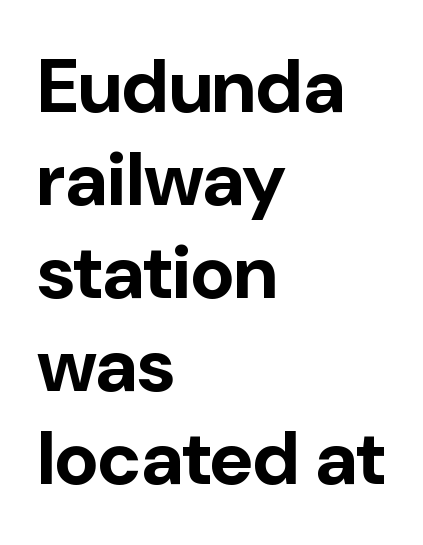
The image shows 75 px bold sans-serif type, upright; set left-aligned, line spacing 1.24x, normal letter spacing, not underlined; low stroke contrast and a medium x-height.
